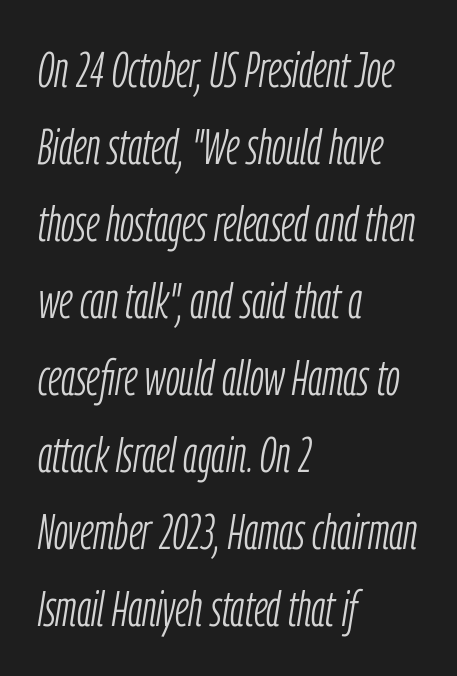
The image shows 50 px light, condensed type, italic (leaning right); set left-aligned, normal line spacing (1.54x), normal letter spacing, not underlined; low stroke contrast and a medium x-height.
